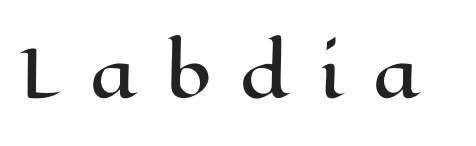
Q: Is the text italic (slanted)? A: No, it is upright.
Q: Is the text underlined? A: No.
Q: Is the spacing between letters normal or unusually wide? A: Unusually wide.
Q: Width (condensed, normal, or wide)? A: Wide.
Q: Stroke contrast? A: High.
Q: x-height? A: Medium.
Q: Monospaced? A: No.
